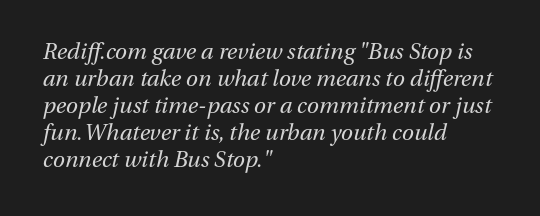
Q: Is the text bold? A: No.
Q: Is the text italic (slanted)? A: Yes, it leans right by about 13 degrees.
Q: Is the text underlined? A: No.
Q: How is the paragraph aligned? A: Left-aligned.
Q: Is the spacing between letters normal or unusually wide? A: Normal.
